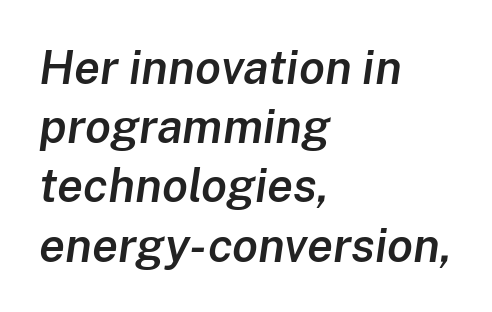
Stems and bowls a touch heavier than normal — semibold. Emphasis-style slanted type is in use. One-word summary of the alignment: left. The letters advance in unequal steps, a hallmark of proportional type. These lines sit exactly where default settings would place them. The letters sit at their default tracking, neither squeezed nor spread.
